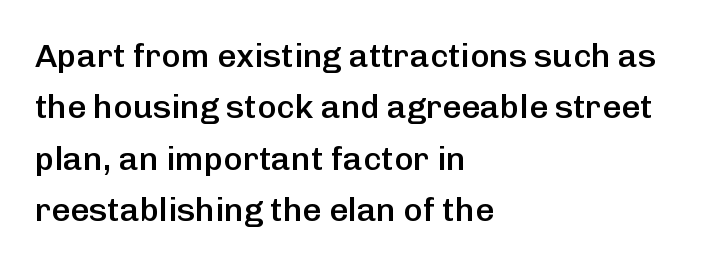
Q: Is the text bold? A: Semi-bold.
Q: Is the text italic (slanted)? A: No, it is upright.
Q: Is the typeface a serif or a sans-serif typeface? A: Sans-serif.
Q: Is the text underlined? A: No.
Q: How is the paragraph aligned? A: Left-aligned.
Q: Is the spacing between letters normal or unusually wide? A: Normal.
Q: Is the spacing between lines tight, normal or loose? A: Normal.
Q: Width (condensed, normal, or wide)? A: Normal.
Q: Stroke contrast? A: Low.
Q: x-height? A: Medium.
Q: Monospaced? A: No.
